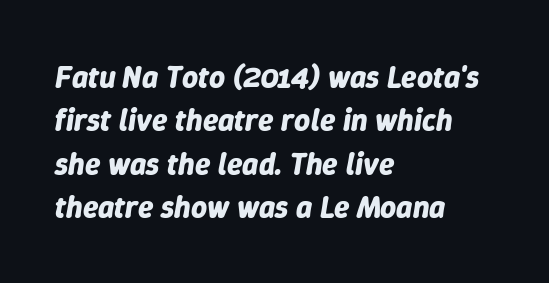
Looks like regular typesetting: each glyph gets only the width it needs. Heft: maximum for text — a bold. This rendering features lettering with no underline. The typography opts for an oblique posture over an upright one. Each word holds together tightly as a unit, with standard inter-letter gaps.
